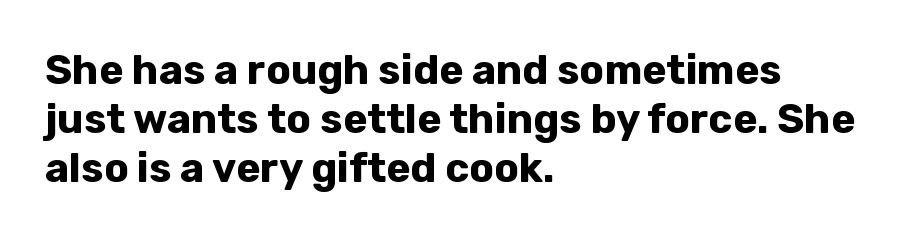
Horizontally, the lines are justified to the leading edge only. Descender tails drop into unmarked territory. The letterforms sit shoulder to shoulder at normal distance. The letters advance in unequal steps, a hallmark of proportional type. This is roman type, the default non-slanted kind.
